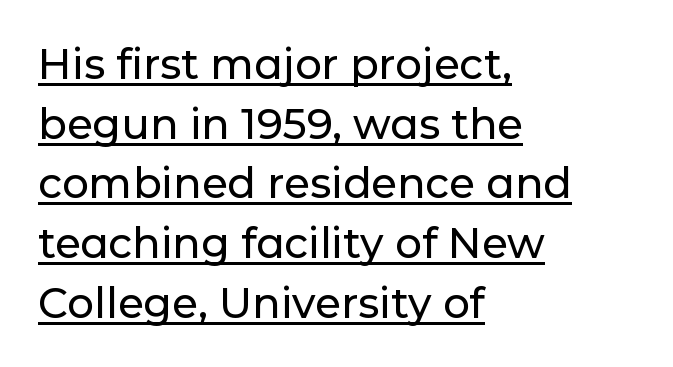
Q: Is the text italic (slanted)? A: No, it is upright.
Q: Is the typeface a serif or a sans-serif typeface? A: Sans-serif.
Q: Is the text underlined? A: Yes.
Q: How is the paragraph aligned? A: Left-aligned.
Q: Is the spacing between letters normal or unusually wide? A: Normal.
Q: Is the spacing between lines tight, normal or loose? A: Normal.
Q: Width (condensed, normal, or wide)? A: Normal.
Q: Stroke contrast? A: Low.
Q: x-height? A: Medium.
Q: Monospaced? A: No.
